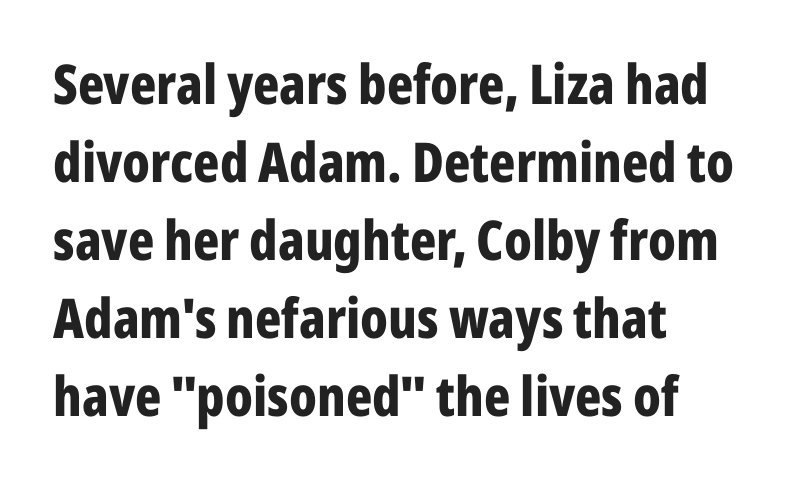
This is sans-serif lettering, the kind often seen on screens and signage. The passage shown is emphatically bold. The setting favours the left margin, as ordinary paragraphs usually do. Baseline-to-baseline distance is the conventional proportion of letter height. This rendering features lettering with no underline. Nope, not italic — everything's standing straight.
